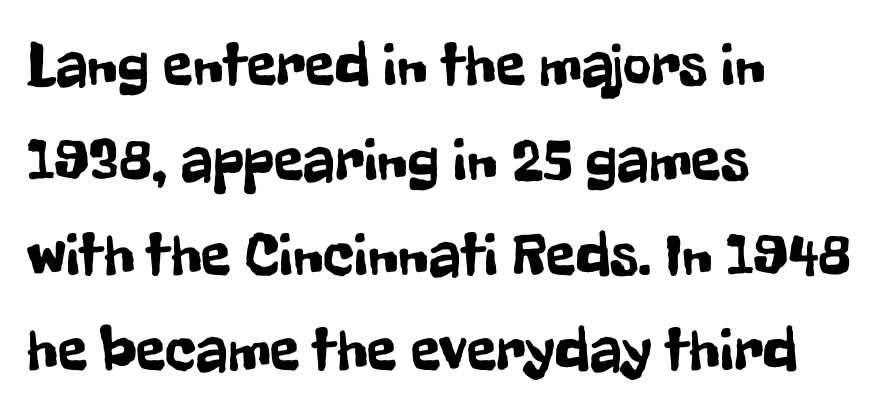
This sample uses plain, unmodified letter spacing. Italic: no, the glyphs are upright roman. Proportional: the letters do not fall into vertical columns. The rendering shows plain stroke endings on the letterforms — a sans-serif design. The typesetter chose a ragged-right arrangement here.
